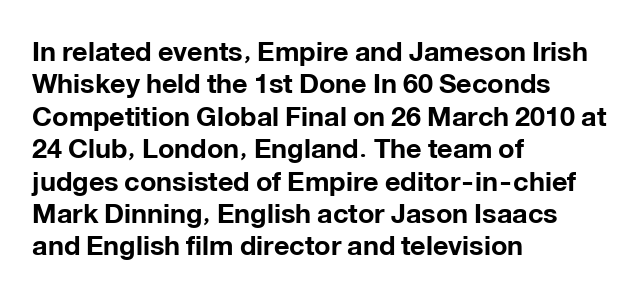
Q: Is the text bold? A: Yes.
Q: Is the text italic (slanted)? A: No, it is upright.
Q: Is the text underlined? A: No.
Q: How is the paragraph aligned? A: Left-aligned.
Q: Is the spacing between letters normal or unusually wide? A: Normal.
